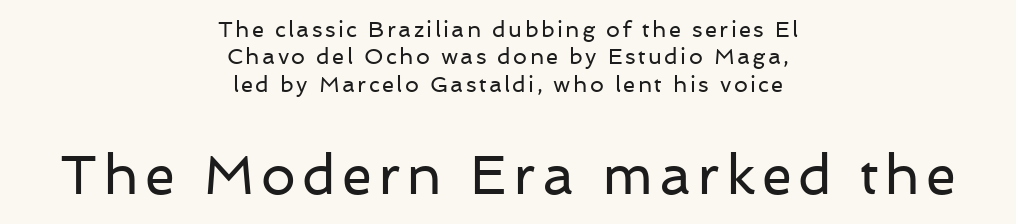
The image shows 55 px regular-weight sans-serif type, upright; set centered, line spacing 1.24x, not underlined; the second (bottom) block is 2.5x larger; low stroke contrast and a medium x-height.
